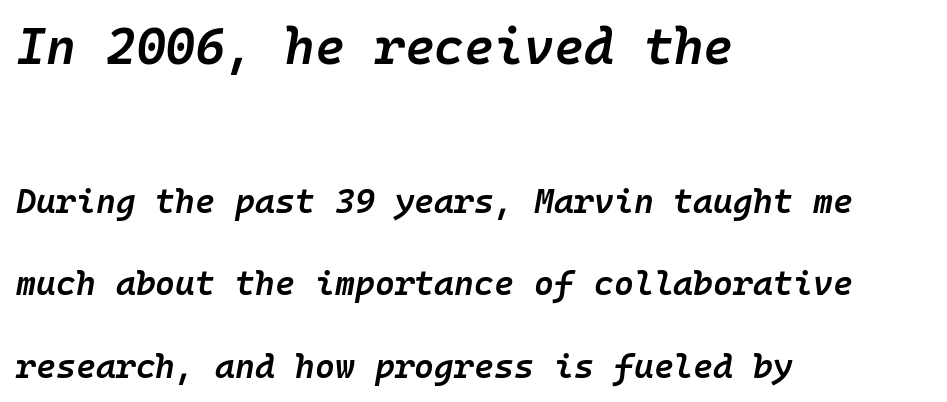
{"italic": "yes", "lean": "right", "slant_degrees": 10, "bold": "semi", "weight": "semibold", "width": "normal", "stroke_contrast": "low", "x_height": "medium", "monospaced": "yes", "underline": "no", "align": "left", "line_spacing": "loose", "line_spacing_ratio": 2.43, "letter_spacing": "normal", "letter_spacing_em": 0.0, "larger_block": "first", "size_ratio": 1.5, "glyph_px": 51}
